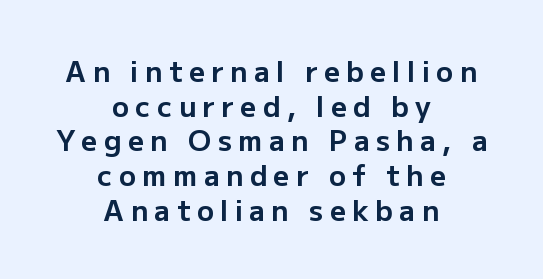
{"serif": "no", "italic": "no", "bold": "yes", "weight": "bold", "width": "normal", "stroke_contrast": "low", "x_height": "medium", "monospaced": "no", "underline": "no", "align": "center", "line_spacing_ratio": 1.24, "letter_spacing": "wide", "letter_spacing_em": 0.23, "glyph_px": 28}
